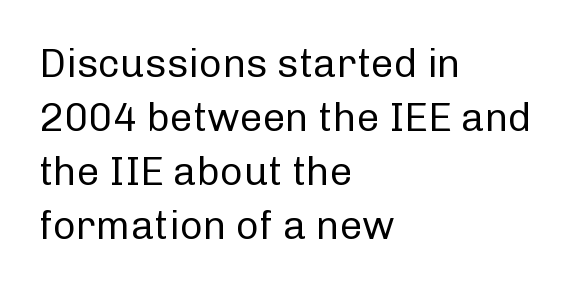
{"serif": "no", "italic": "no", "bold": "no", "weight": "regular", "width": "normal", "stroke_contrast": "low", "x_height": "medium", "monospaced": "no", "underline": "no", "align": "left", "line_spacing": "normal", "line_spacing_ratio": 1.35, "letter_spacing": "normal", "letter_spacing_em": 0.0, "glyph_px": 40}
